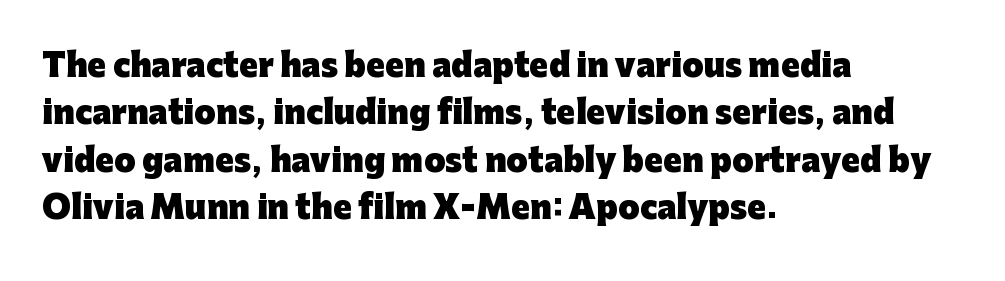
The image shows 31 px heavy sans-serif type, upright; set left-aligned, normal line spacing (1.53x), normal letter spacing, not underlined; low stroke contrast and a medium x-height.
